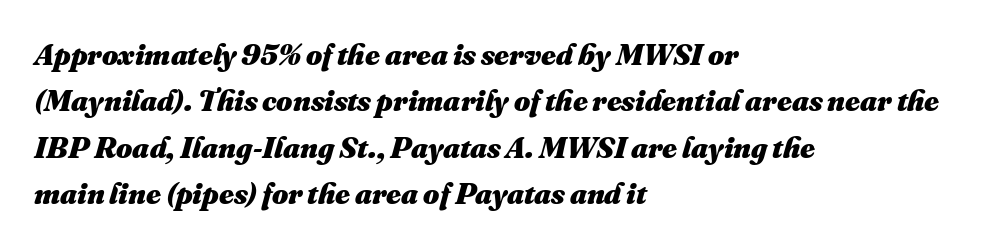
Looks like regular typesetting: each glyph gets only the width it needs. The area under the type is left untouched. Regarding leading, the lines here are spaced in the standard way. The paragraph shown leans on its left margin. What stands out about the letter spacing? Nothing — it is the standard amount.
